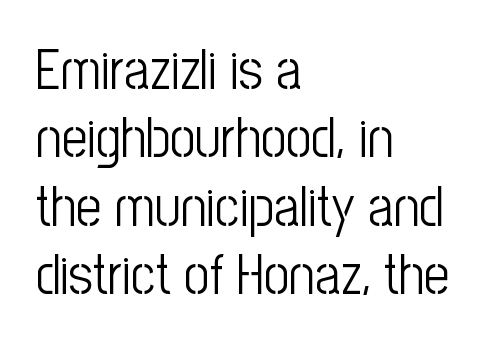
Q: Is the text bold? A: No.
Q: Is the text italic (slanted)? A: No, it is upright.
Q: Is the typeface a serif or a sans-serif typeface? A: Sans-serif.
Q: Is the text underlined? A: No.
Q: How is the paragraph aligned? A: Left-aligned.
Q: Is the spacing between letters normal or unusually wide? A: Normal.
Q: Width (condensed, normal, or wide)? A: Condensed.
Q: Stroke contrast? A: Low.
Q: x-height? A: Medium.
Q: Monospaced? A: No.
